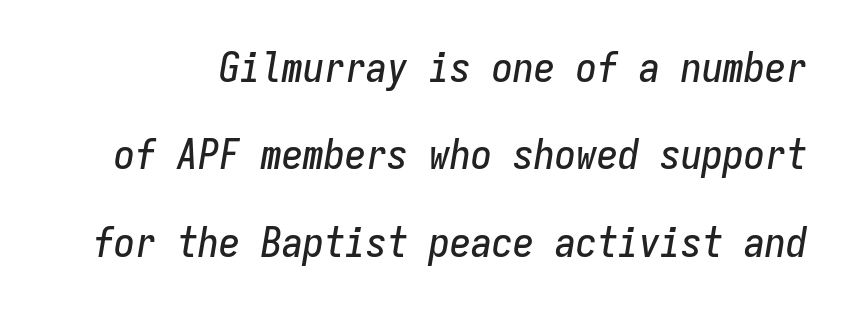
The image shows 42 px condensed type, italic (leaning right), monospaced; set loose line spacing (2.08x), normal letter spacing, not underlined; low stroke contrast and a medium x-height.
